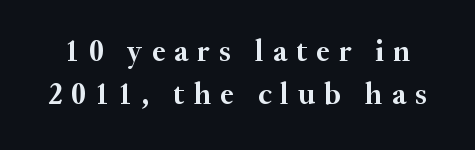
Q: Is the text bold? A: Yes.
Q: Is the text italic (slanted)? A: No, it is upright.
Q: Is the typeface a serif or a sans-serif typeface? A: Serif.
Q: Is the text underlined? A: No.
Q: Is the spacing between letters normal or unusually wide? A: Unusually wide.
Q: Is the spacing between lines tight, normal or loose? A: Normal.
Q: Width (condensed, normal, or wide)? A: Normal.
Q: Stroke contrast? A: Medium.
Q: x-height? A: Small.
Q: Monospaced? A: No.
